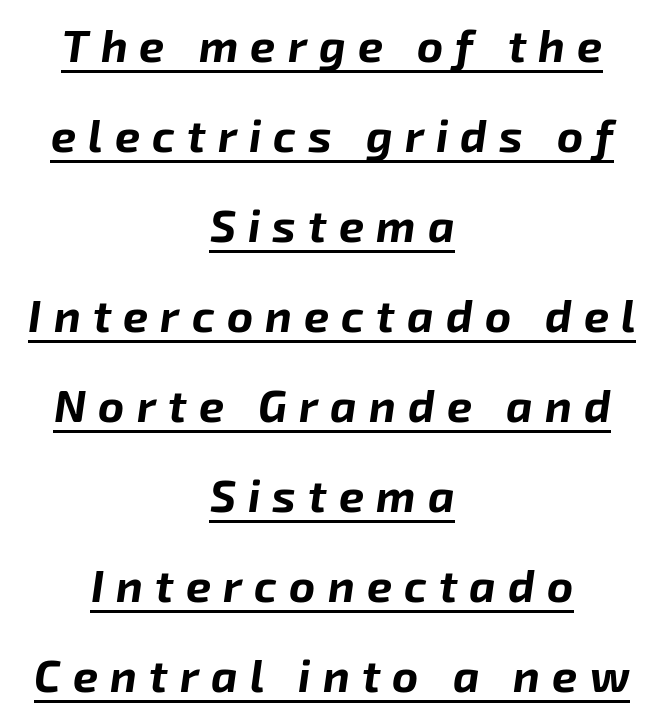
Q: Is the text bold? A: Yes.
Q: Is the text italic (slanted)? A: Yes, it leans right by about 8 degrees.
Q: Is the text underlined? A: Yes.
Q: How is the paragraph aligned? A: Centered.
Q: Is the spacing between letters normal or unusually wide? A: Unusually wide.
Q: Is the spacing between lines tight, normal or loose? A: Loose.
Q: Width (condensed, normal, or wide)? A: Normal.
Q: Stroke contrast? A: Low.
Q: x-height? A: Medium.
Q: Monospaced? A: No.
